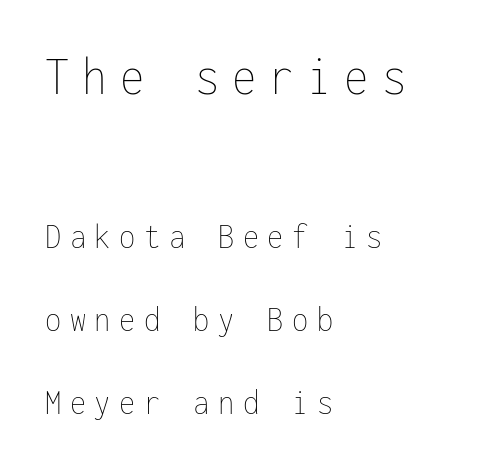
This rendering features lettering with no underline. Each line starts at the same left margin while the right side varies. A light-to-regular cut is what we see here. The letters stand straight up with perfectly vertical stems.
